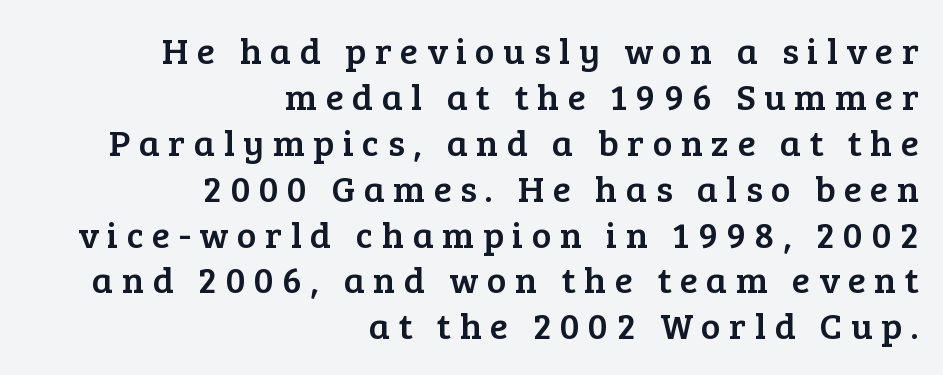
Upright lettering throughout. Spacing verdict: proportional, widths tailored to each character. Is the block centered? No — it sits flush against the right margin. Students, note that the glyphs here are deliberately spaced far apart. Descenders hang freely into open space.
